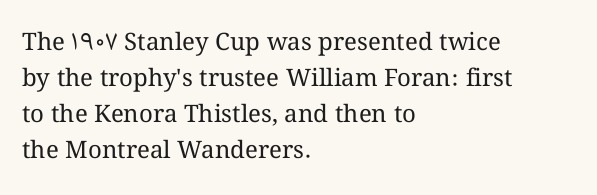
Q: Is the text bold? A: No.
Q: Is the text italic (slanted)? A: No, it is upright.
Q: Is the text underlined? A: No.
Q: How is the paragraph aligned? A: Left-aligned.
Q: Is the spacing between letters normal or unusually wide? A: Normal.
Q: Is the spacing between lines tight, normal or loose? A: Normal.
